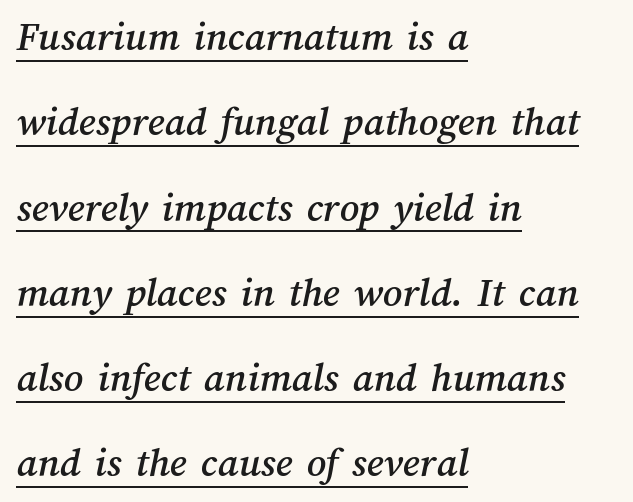
The image shows 42 px text type; set left-aligned, loose line spacing (2.03x), normal letter spacing, underlined; medium stroke contrast and a medium x-height.
